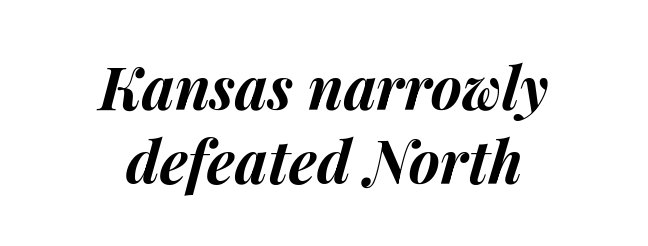
The image shows 59 px bold type, italic (leaning right); set centered, normal line spacing (1.26x), normal letter spacing, not underlined; medium stroke contrast and a medium x-height.
